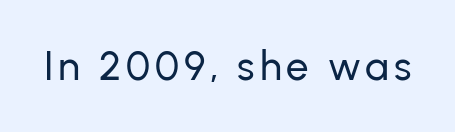
Ordinary non-slanted type is in use. Descender tails drop into unmarked territory. A typesetter would call this proportional, since set widths differ per character. Grotesque or geometric, the face here clearly has no serifs.
